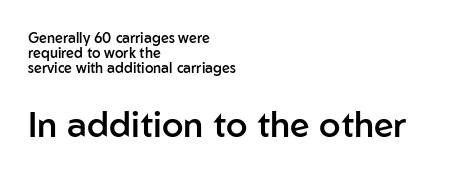
The image shows 35 px semibold sans-serif type, upright; set left-aligned, tight line spacing (1.07x), normal letter spacing, not underlined; the second (bottom) block is 2.5x larger; low stroke contrast and a medium x-height.
